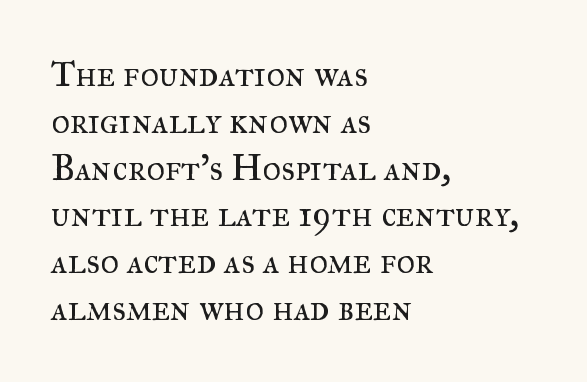
The image shows 36 px regular-weight serif type, upright; set left-aligned, normal line spacing (1.3x), normal letter spacing, not underlined; medium stroke contrast and a small x-height.
